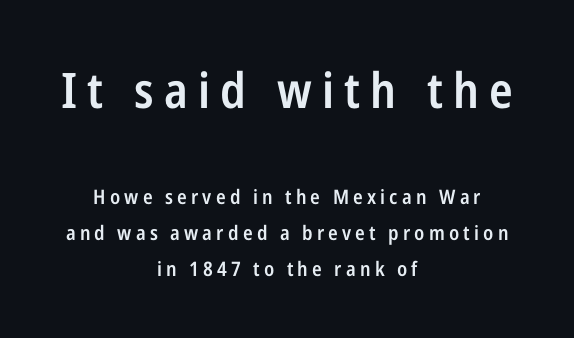
Q: Is the text bold? A: Semi-bold.
Q: Is the text italic (slanted)? A: No, it is upright.
Q: Is the typeface a serif or a sans-serif typeface? A: Sans-serif.
Q: Is the text underlined? A: No.
Q: How is the paragraph aligned? A: Centered.
Q: Is the spacing between letters normal or unusually wide? A: Unusually wide.
Q: Which block of text is set in a larger size, the first (top) or the second (bottom)? A: The first (top) one.
Q: Width (condensed, normal, or wide)? A: Condensed.
Q: Stroke contrast? A: Low.
Q: x-height? A: Medium.
Q: Monospaced? A: No.
